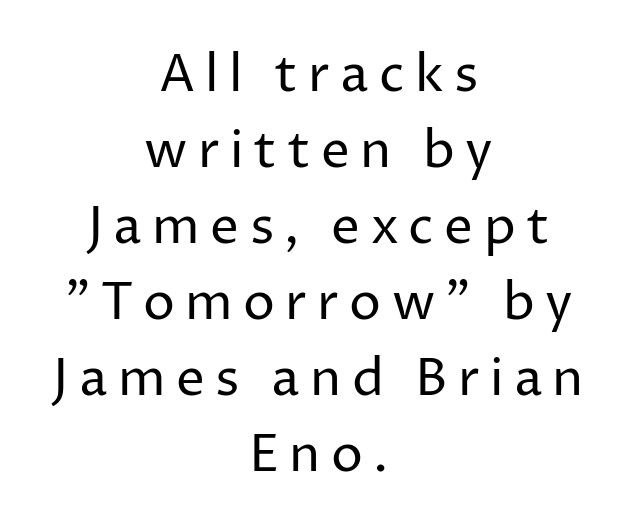
The image shows 51 px regular-weight sans-serif type, upright; set centered, normal line spacing (1.49x), unusually wide letter spacing (+0.2 em), not underlined; low stroke contrast and a medium x-height.
